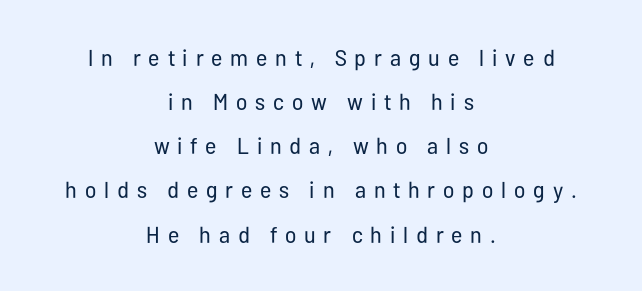
{"italic": "no", "bold": "no", "underline": "no", "align": "center", "line_spacing": "loose", "line_spacing_ratio": 1.92, "letter_spacing": "wide", "letter_spacing_em": 0.34, "glyph_px": 23}
